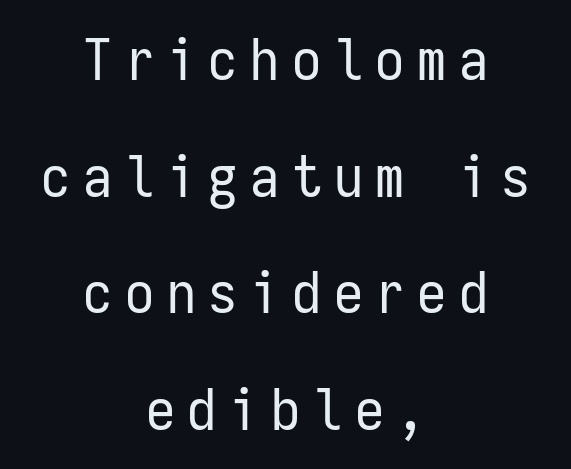
The image shows 58 px regular-weight, condensed sans-serif type, upright, monospaced; set centered, loose line spacing (2.01x), unusually wide letter spacing (+0.22 em), not underlined; low stroke contrast and a medium x-height.
